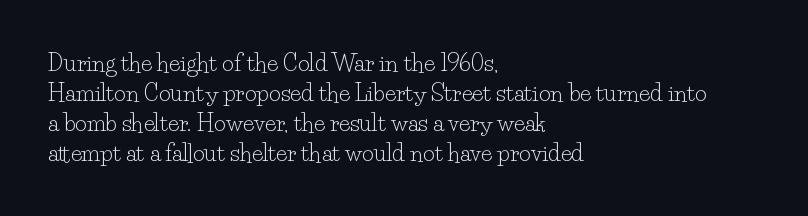
{"italic": "no", "bold": "no", "underline": "no", "align": "left", "line_spacing": "normal", "line_spacing_ratio": 1.31, "letter_spacing": "normal", "letter_spacing_em": 0.0, "glyph_px": 23}
